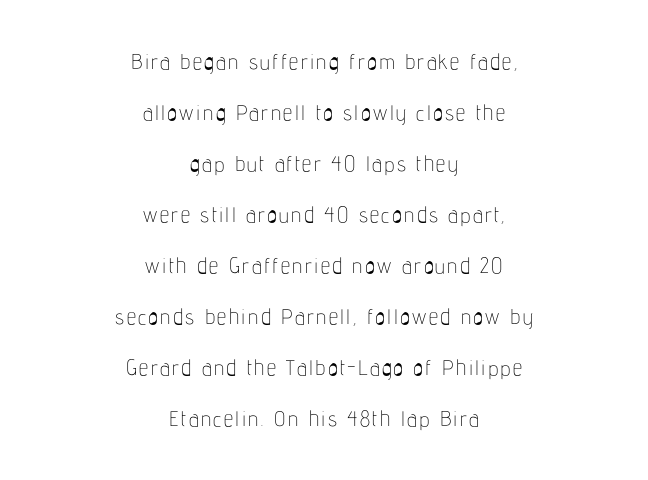
{"italic": "no", "bold": "no", "underline": "no", "align": "center", "line_spacing": "loose", "line_spacing_ratio": 2.43, "glyph_px": 21}
